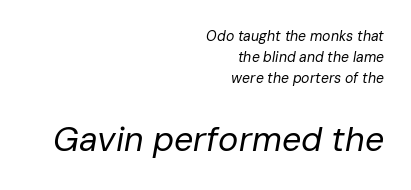
Italic: yes, the glyphs are oblique. A bare baseline throughout the passage. Rows of type keep a routine distance in the vertical direction. In CSS terms this would be text-align: right.
